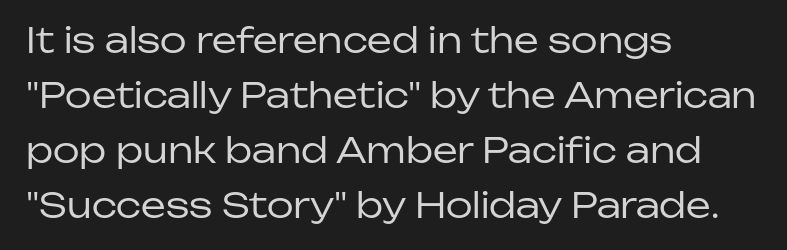
Is this a fixed-width face? No — the glyphs have proportional, varying widths. The ragged edge is on the right, which tells us the setting is flush left. This reads as an unemphasized weight, regular at the heaviest. The typeface chosen for these lines omits serifs.
